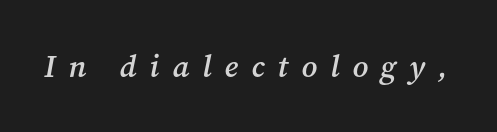
{"serif": "yes", "italic": "yes", "lean": "right", "slant_degrees": 12, "bold": "semi", "weight": "semibold", "width": "normal", "stroke_contrast": "medium", "x_height": "medium", "monospaced": "no", "underline": "no", "letter_spacing": "wide", "letter_spacing_em": 0.42, "glyph_px": 31}
